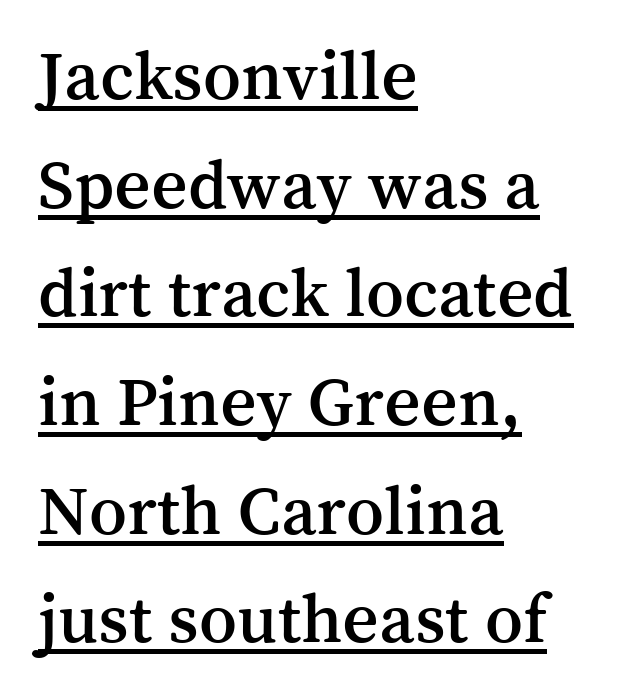
Q: Is the text italic (slanted)? A: No, it is upright.
Q: Is the typeface a serif or a sans-serif typeface? A: Serif.
Q: Is the text underlined? A: Yes.
Q: How is the paragraph aligned? A: Left-aligned.
Q: Is the spacing between letters normal or unusually wide? A: Normal.
Q: Is the spacing between lines tight, normal or loose? A: Normal.
Q: Width (condensed, normal, or wide)? A: Normal.
Q: Stroke contrast? A: Medium.
Q: x-height? A: Medium.
Q: Monospaced? A: No.
